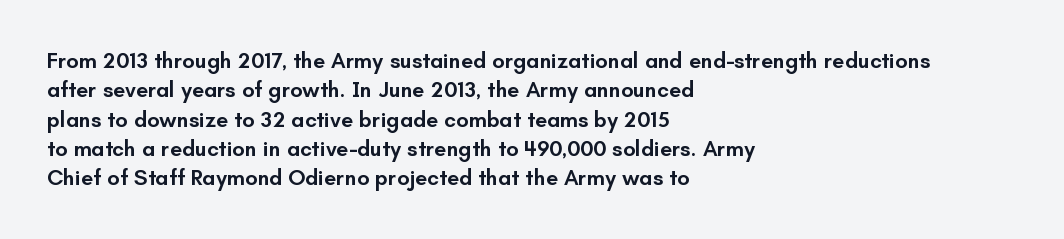
Unmarked baselines from the first word to the last. Does the copy run flush right? No — it runs flush left. Every stem runs plumb, perpendicular to the baseline. Each glyph is drawn with semibold strokes, heavier than normal yet not fully bold. The rendering keeps characters at their native spacing.
